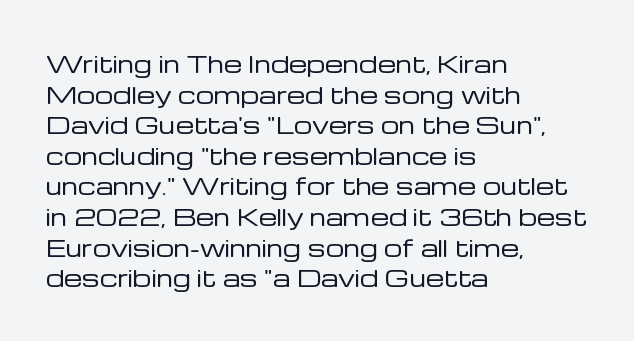
Q: Is the text bold? A: No.
Q: Is the text italic (slanted)? A: No, it is upright.
Q: Is the text underlined? A: No.
Q: How is the paragraph aligned? A: Left-aligned.
Q: Is the spacing between letters normal or unusually wide? A: Normal.
Q: Is the spacing between lines tight, normal or loose? A: Normal.
